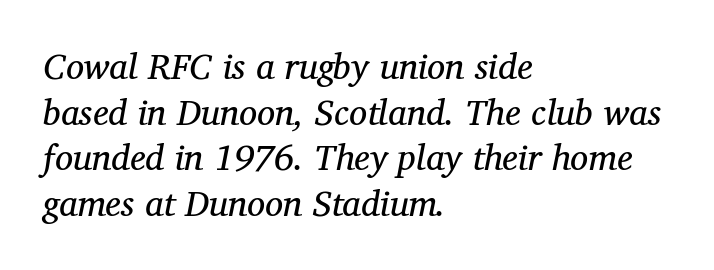
Q: Is the text bold? A: No.
Q: Is the text italic (slanted)? A: Yes, it leans right by about 12 degrees.
Q: Is the typeface a serif or a sans-serif typeface? A: Serif.
Q: Is the text underlined? A: No.
Q: How is the paragraph aligned? A: Left-aligned.
Q: Is the spacing between letters normal or unusually wide? A: Normal.
Q: Is the spacing between lines tight, normal or loose? A: Normal.
Q: Width (condensed, normal, or wide)? A: Normal.
Q: Stroke contrast? A: Medium.
Q: x-height? A: Medium.
Q: Monospaced? A: No.
